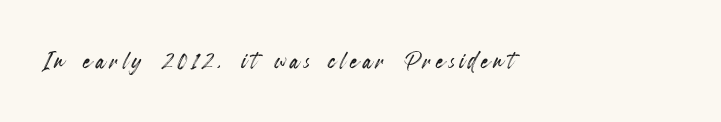
The image shows 32 px condensed type; set left-aligned, not underlined; a small x-height.
